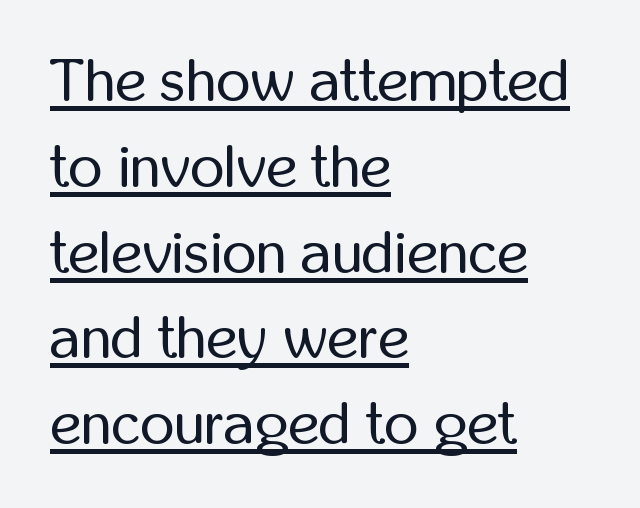
Alignment: flush left. The designer went with a sans here, leaving each stem footless. You could not count columns in this text — the font is proportionally spaced. The sample's only ornament is a line tracing under the words. Italic? Not at all — the glyphs are vertical. Standard letterfit; no display-style spreading of the glyphs.
